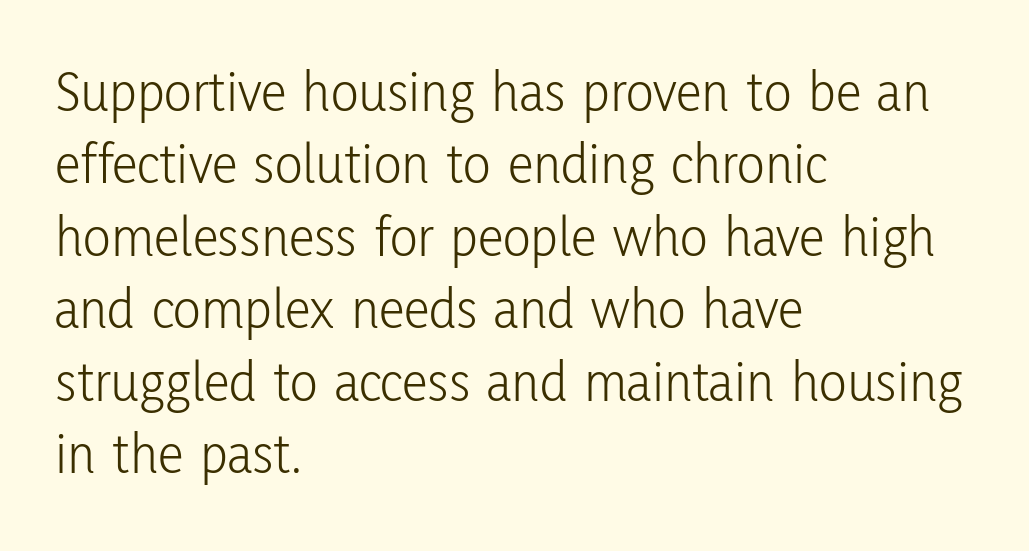
The lettering holds an erect, upright posture throughout. The gap between lines stays unmarked. The rendering uses natural spacing where letterforms have individual widths. Line beginnings align vertically; line endings do not. The designer went with a sans here, leaving each stem footless. Stems and bowls with no extra thickness — not bold.
